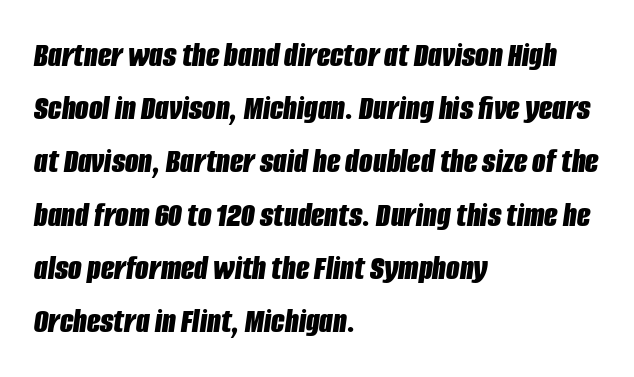
{"italic": "yes", "lean": "right", "slant_degrees": 8, "bold": "yes", "weight": "bold", "width": "condensed", "stroke_contrast": "low", "x_height": "large", "monospaced": "no", "underline": "no", "align": "left", "line_spacing": "normal", "line_spacing_ratio": 1.52, "letter_spacing": "normal", "letter_spacing_em": 0.0, "glyph_px": 35}
